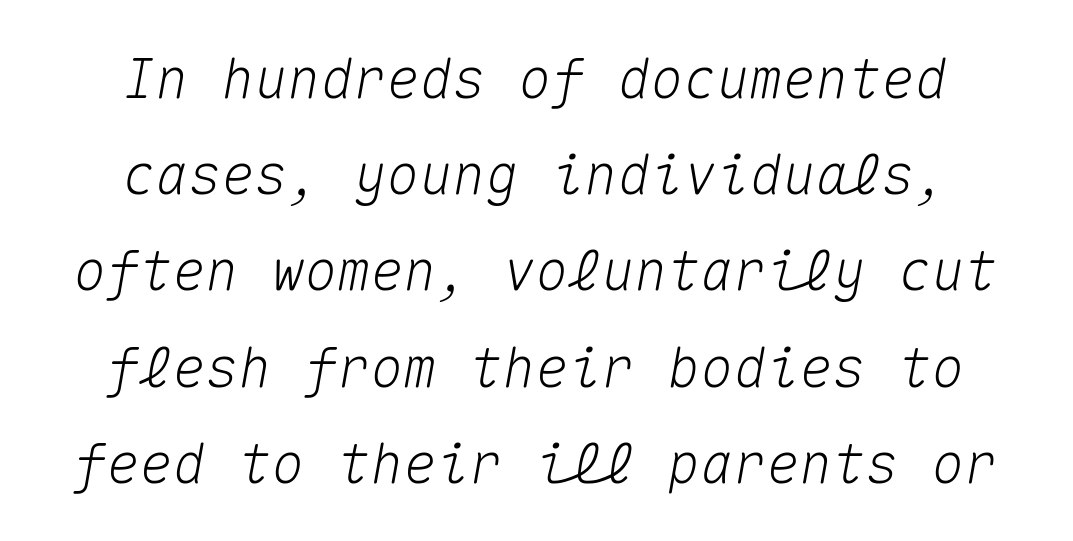
The image shows 55 px text type, italic (leaning right), monospaced; set centered, line spacing 1.75x, normal letter spacing, not underlined; medium stroke contrast and a medium x-height.
